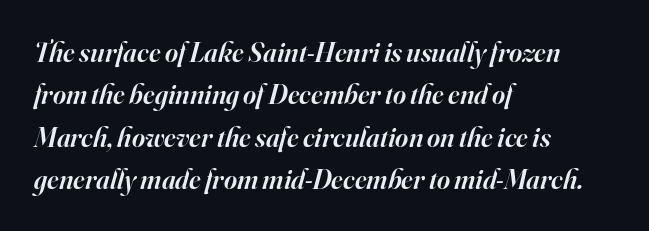
The image shows 28 px semibold serif type, italic (leaning right); set left-aligned, normal line spacing (1.51x), normal letter spacing, not underlined; high stroke contrast and a small x-height.
